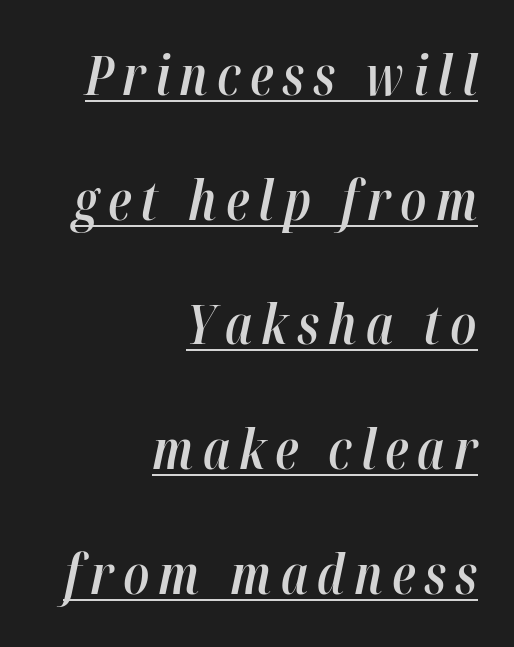
Q: Is the text bold? A: Semi-bold.
Q: Is the text italic (slanted)? A: Yes, it leans right by about 12 degrees.
Q: Is the text underlined? A: Yes.
Q: How is the paragraph aligned? A: Right-aligned.
Q: Is the spacing between lines tight, normal or loose? A: Loose.
Q: Width (condensed, normal, or wide)? A: Condensed.
Q: Stroke contrast? A: High.
Q: x-height? A: Medium.
Q: Monospaced? A: No.
